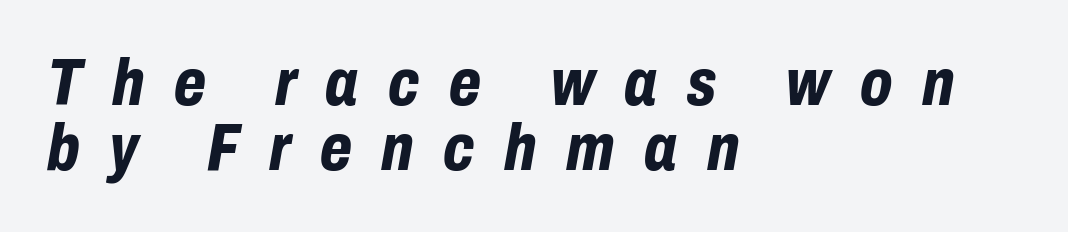
{"italic": "yes", "lean": "right", "slant_degrees": 10, "bold": "yes", "weight": "bold", "width": "condensed", "stroke_contrast": "low", "x_height": "medium", "monospaced": "no", "underline": "no", "align": "left", "line_spacing": "tight", "line_spacing_ratio": 0.99, "letter_spacing": "wide", "letter_spacing_em": 0.45, "glyph_px": 66}
